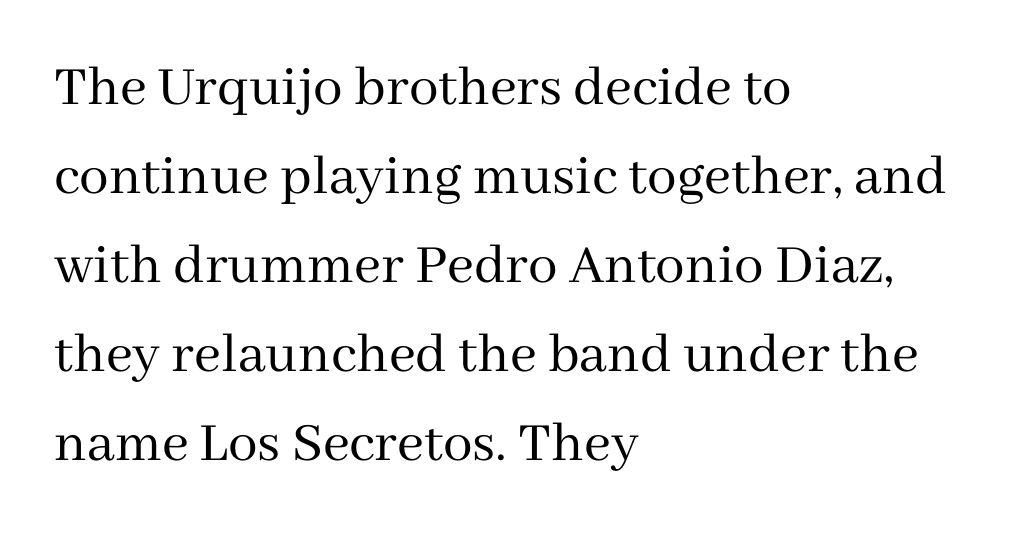
The image shows 59 px regular-weight serif type, upright; set left-aligned, normal line spacing (1.51x), normal letter spacing, not underlined; medium stroke contrast and a medium x-height.
